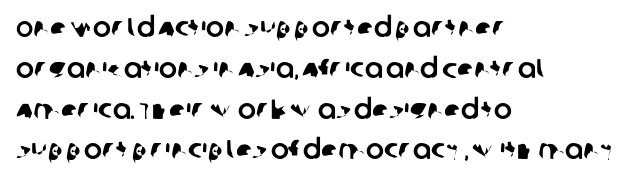
{"underline": "no", "align": "left", "line_spacing": "normal", "line_spacing_ratio": 1.51, "letter_spacing": "normal", "letter_spacing_em": 0.0, "glyph_px": 27}
